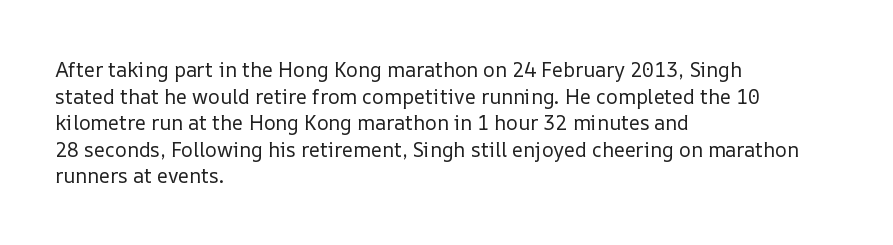
{"italic": "no", "bold": "no", "underline": "no", "align": "left", "line_spacing": "normal", "line_spacing_ratio": 1.33, "letter_spacing": "normal", "letter_spacing_em": 0.0, "glyph_px": 20}
